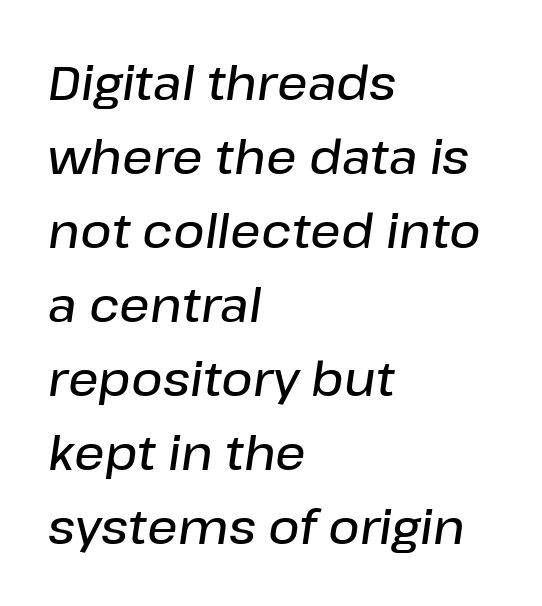
Q: Is the text bold? A: Semi-bold.
Q: Is the text italic (slanted)? A: Yes, it leans right by about 8 degrees.
Q: Is the text underlined? A: No.
Q: How is the paragraph aligned? A: Left-aligned.
Q: Is the spacing between letters normal or unusually wide? A: Normal.
Q: Is the spacing between lines tight, normal or loose? A: Normal.
Q: Width (condensed, normal, or wide)? A: Normal.
Q: Stroke contrast? A: Low.
Q: x-height? A: Medium.
Q: Monospaced? A: No.
